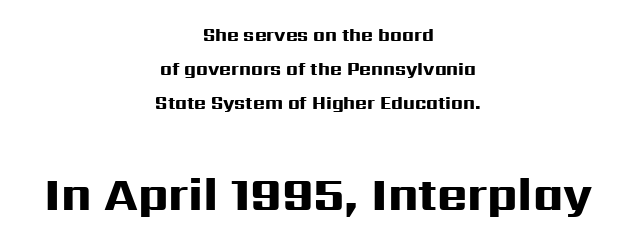
Q: Is the text bold? A: Yes.
Q: Is the text italic (slanted)? A: No, it is upright.
Q: Is the typeface a serif or a sans-serif typeface? A: Sans-serif.
Q: Is the text underlined? A: No.
Q: How is the paragraph aligned? A: Centered.
Q: Is the spacing between letters normal or unusually wide? A: Normal.
Q: Is the spacing between lines tight, normal or loose? A: Loose.
Q: Which block of text is set in a larger size, the first (top) or the second (bottom)? A: The second (bottom) one.
Q: Width (condensed, normal, or wide)? A: Wide.
Q: Stroke contrast? A: High.
Q: x-height? A: Medium.
Q: Monospaced? A: No.
